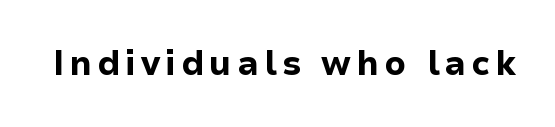
The font is running at its bold setting. This is the regular roman posture of the typeface. Is this a fixed-width face? No — the glyphs have proportional, varying widths. To sum up the face: it is a sans, with no serifs. Descenders hang freely into open space.
